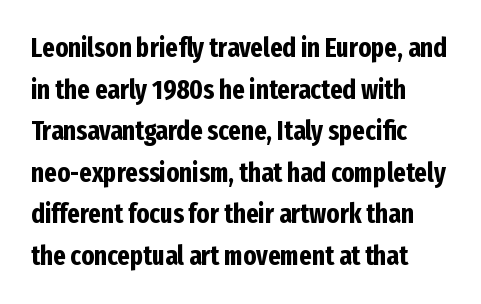
{"italic": "no", "bold": "yes", "underline": "no", "align": "left", "line_spacing": "normal", "line_spacing_ratio": 1.54, "letter_spacing": "normal", "letter_spacing_em": 0.0, "glyph_px": 27}
